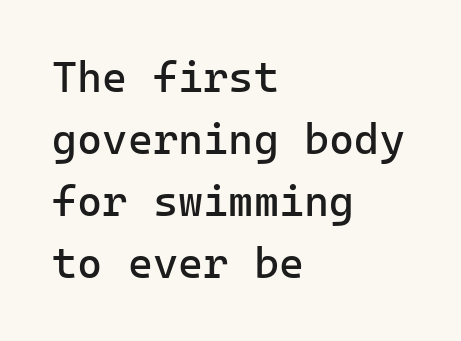
Q: Is the text bold? A: No.
Q: Is the text italic (slanted)? A: No, it is upright.
Q: Is the typeface a serif or a sans-serif typeface? A: Sans-serif.
Q: Is the text underlined? A: No.
Q: How is the paragraph aligned? A: Left-aligned.
Q: Is the spacing between letters normal or unusually wide? A: Normal.
Q: Is the spacing between lines tight, normal or loose? A: Normal.
Q: Width (condensed, normal, or wide)? A: Normal.
Q: Stroke contrast? A: Low.
Q: x-height? A: Medium.
